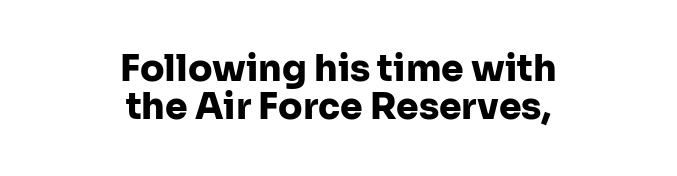
If you drew a line through each stem, it would be perfectly vertical. The words here are not underlined. What kind of face is this? One without serifs — a sans. Does the copy run flush right? No — it is centered line by line. Heavy-handed strokes throughout: this text is bold.
